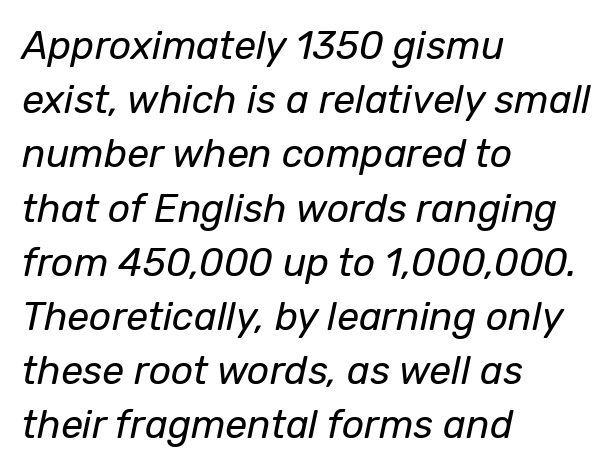
Q: Is the text bold? A: No.
Q: Is the text italic (slanted)? A: Yes, it leans right by about 12 degrees.
Q: Is the text underlined? A: No.
Q: How is the paragraph aligned? A: Left-aligned.
Q: Is the spacing between letters normal or unusually wide? A: Normal.
Q: Is the spacing between lines tight, normal or loose? A: Normal.
Q: Width (condensed, normal, or wide)? A: Normal.
Q: Stroke contrast? A: Low.
Q: x-height? A: Medium.
Q: Monospaced? A: No.
